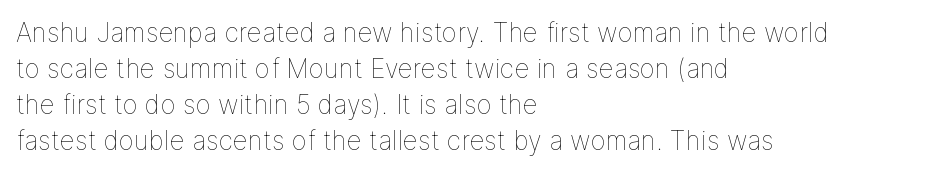
{"italic": "no", "bold": "no", "underline": "no", "align": "left", "line_spacing": "normal", "line_spacing_ratio": 1.39, "letter_spacing": "normal", "letter_spacing_em": 0.0, "glyph_px": 26}
